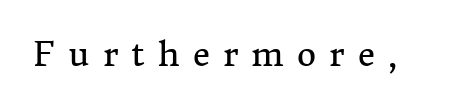
Upright lettering throughout. The font sits on the lighter half of the weight spectrum, regular included. Descender tails drop into unmarked territory. Note: serifs present on the glyphs. Compared with typical body copy, the letter spacing here is much looser. Varying glyph widths throughout — classic text-font behaviour.
